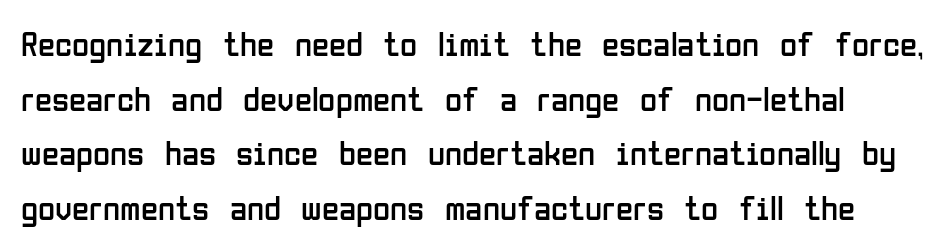
The line-height multiplier appears to be the usual default. Weight: regular or lighter. The letters stand straight up with perfectly vertical stems. Is this a fixed-width face? No — the glyphs have proportional, varying widths. The line texture is even and compact thanks to regular tracking. Underlining? Definitely not there.
